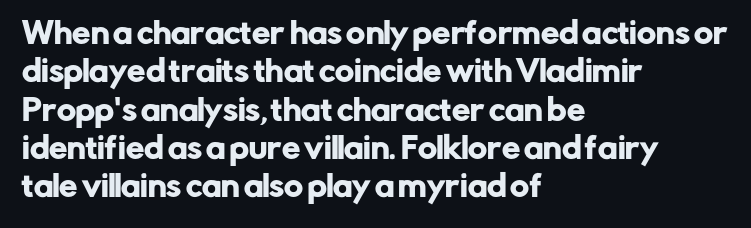
The image shows 29 px sans-serif type, upright; set left-aligned, normal line spacing (1.32x), normal letter spacing, not underlined; low stroke contrast and a medium x-height.
